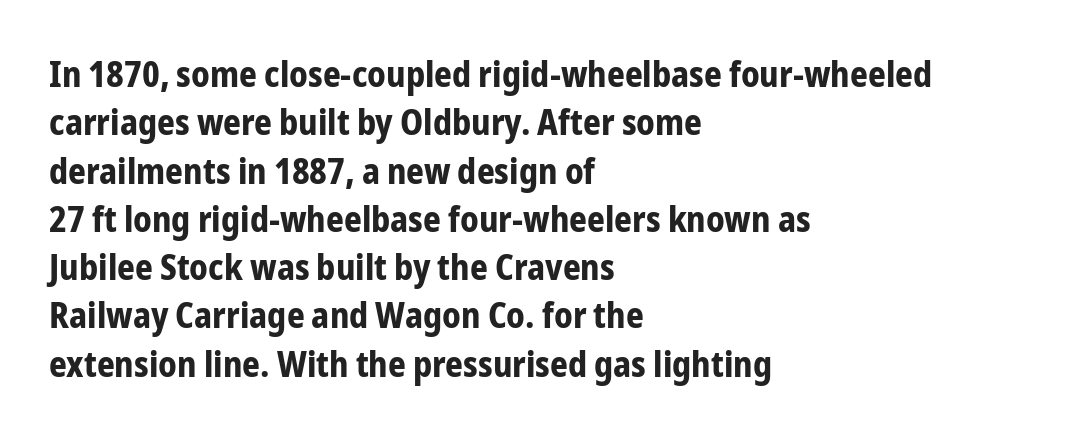
The image shows 35 px bold, condensed sans-serif type, upright; set left-aligned, normal line spacing (1.38x), normal letter spacing, not underlined; low stroke contrast and a medium x-height.
